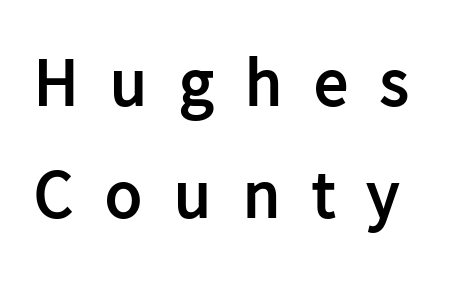
The typesetting leans heavy: a genuine bold. Think of a printed novel: that variable character pitch is what you see here. The passage shown is not underscored anywhere. Observe the wide spacing: letters keep a clear distance from each other. The glyphs in this specimen are sans serif. This sample uses an upright cut, with every glyph sitting square on the baseline.
